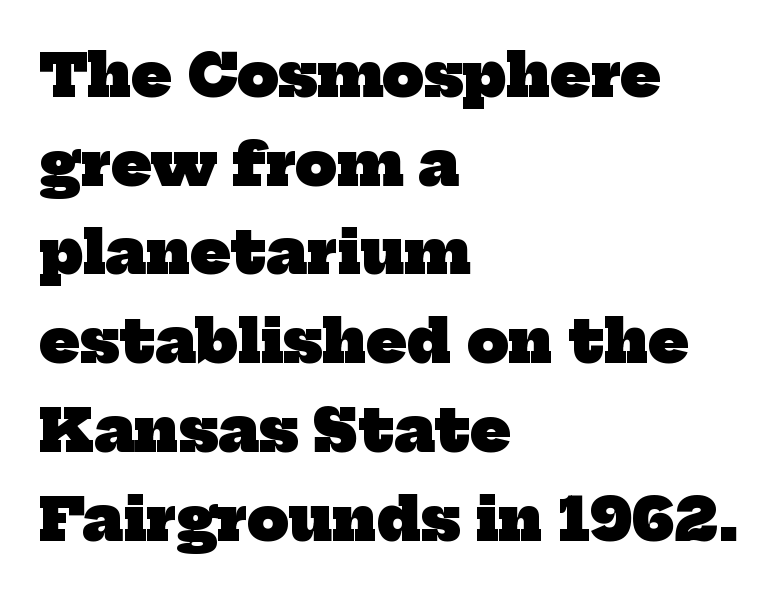
The image shows 58 px heavy serif type; set left-aligned, normal line spacing (1.53x), normal letter spacing, not underlined; low stroke contrast and a medium x-height.
